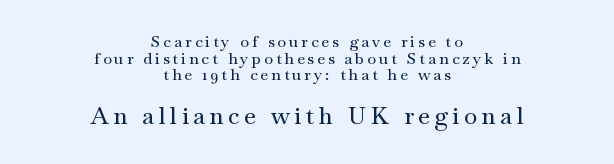
Q: Is the text italic (slanted)? A: No, it is upright.
Q: Is the text underlined? A: No.
Q: How is the paragraph aligned? A: Centered.
Q: Is the spacing between lines tight, normal or loose? A: Tight.
Q: Which block of text is set in a larger size, the first (top) or the second (bottom)? A: The second (bottom) one.
